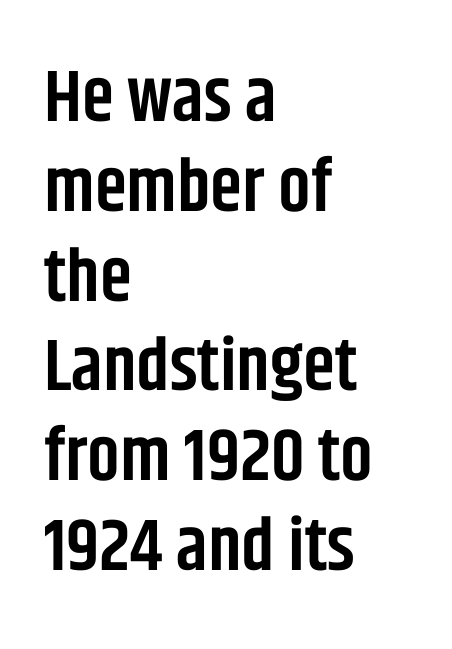
The image shows 73 px semibold, condensed sans-serif type, upright; set left-aligned, line spacing 1.23x, normal letter spacing, not underlined; low stroke contrast and a large x-height.
